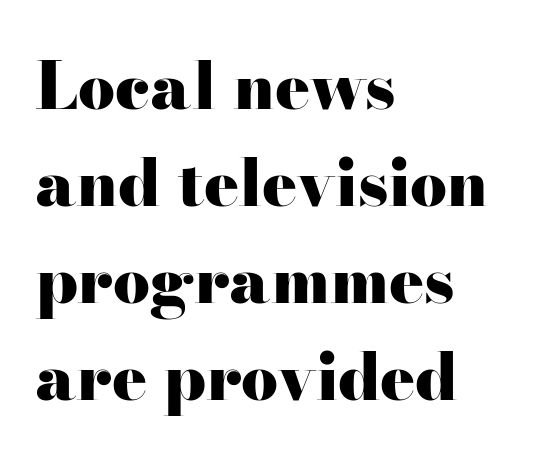
The image shows 65 px heavy, wide serif type, upright; set left-aligned, normal line spacing (1.49x), normal letter spacing, not underlined; high stroke contrast and a small x-height.
